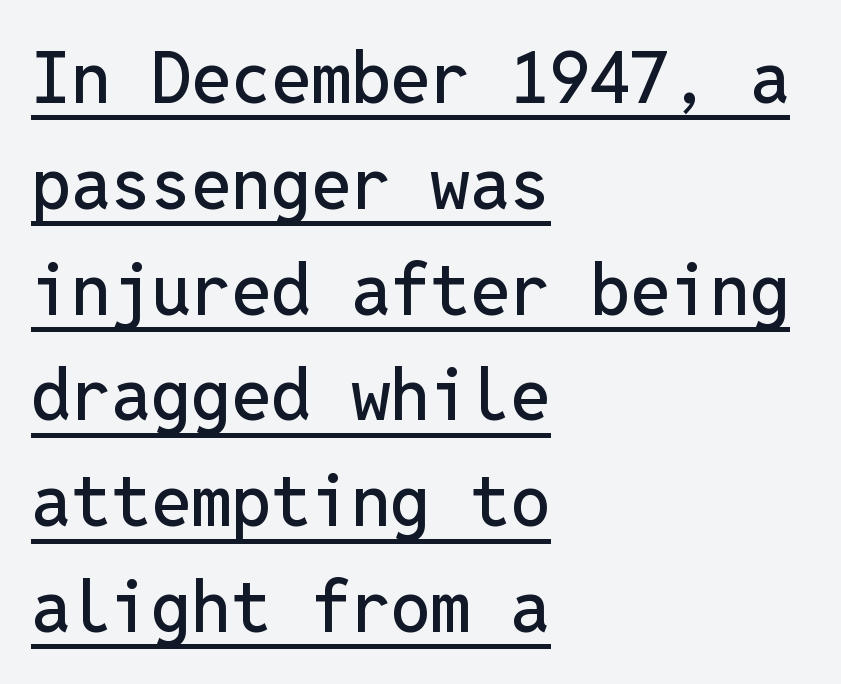
The image shows 71 px sans-serif type, upright, monospaced; set left-aligned, normal line spacing (1.49x), normal letter spacing, underlined; low stroke contrast and a medium x-height.
